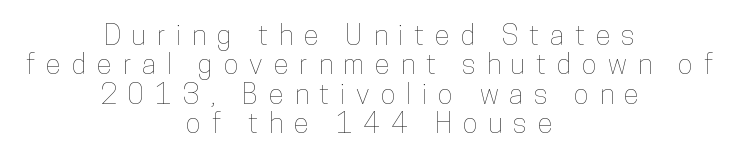
Compared with a flush-left layout, this one balances lines on the center instead. Anything drawn beneath the words? Only blank space. Whoever set this chose condensed vertical rhythm over breathing room. No italicization has been applied; the sample stays upright.
